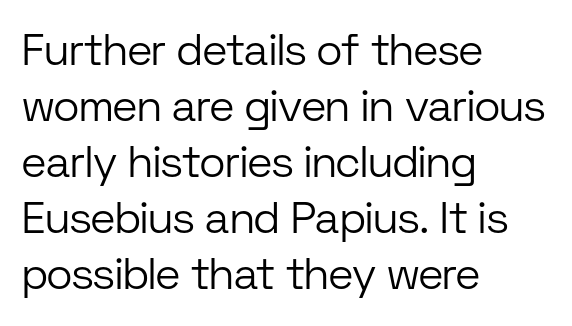
{"serif": "no", "italic": "no", "bold": "no", "weight": "light", "width": "normal", "stroke_contrast": "low", "x_height": "medium", "monospaced": "no", "underline": "no", "align": "left", "line_spacing": "normal", "line_spacing_ratio": 1.27, "letter_spacing": "normal", "letter_spacing_em": 0.0, "glyph_px": 44}
